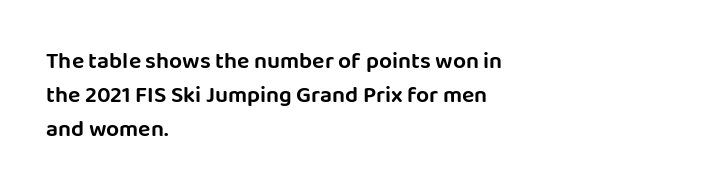
The image shows 23 px text type, upright; set left-aligned, normal line spacing (1.48x), normal letter spacing, not underlined.
